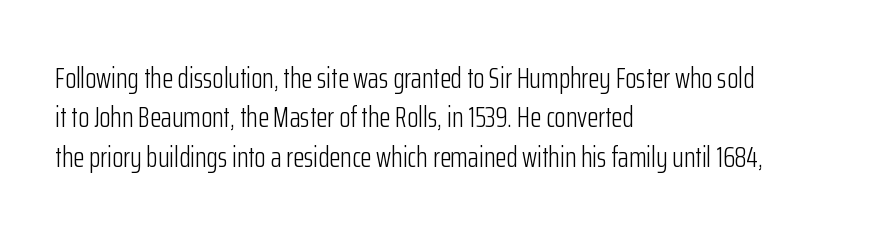
The image shows 29 px light, condensed sans-serif type, upright; set left-aligned, normal line spacing (1.36x), normal letter spacing, not underlined; low stroke contrast and a medium x-height.
